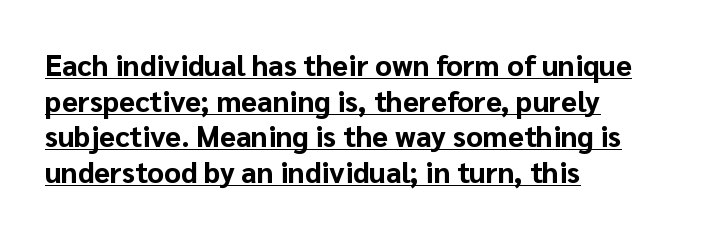
Q: Is the text bold? A: Yes.
Q: Is the text italic (slanted)? A: No, it is upright.
Q: Is the typeface a serif or a sans-serif typeface? A: Sans-serif.
Q: Is the text underlined? A: Yes.
Q: How is the paragraph aligned? A: Left-aligned.
Q: Is the spacing between letters normal or unusually wide? A: Normal.
Q: Width (condensed, normal, or wide)? A: Normal.
Q: Stroke contrast? A: Low.
Q: x-height? A: Medium.
Q: Monospaced? A: No.
